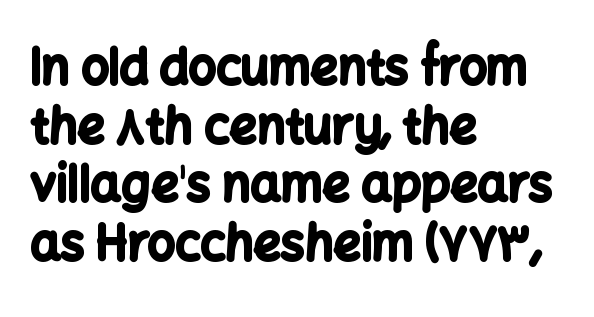
The image shows 48 px bold sans-serif type, upright; set left-aligned, line spacing 1.22x, normal letter spacing, not underlined; low stroke contrast and a medium x-height.
